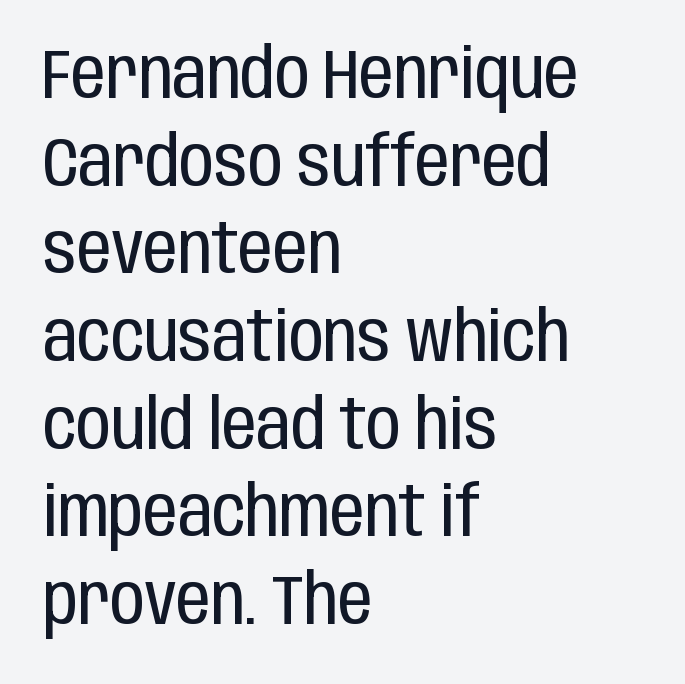
{"serif": "no", "italic": "no", "bold": "no", "weight": "regular", "width": "condensed", "stroke_contrast": "low", "x_height": "large", "monospaced": "no", "underline": "no", "align": "left", "line_spacing": "normal", "line_spacing_ratio": 1.27, "letter_spacing": "normal", "letter_spacing_em": 0.0, "glyph_px": 69}
